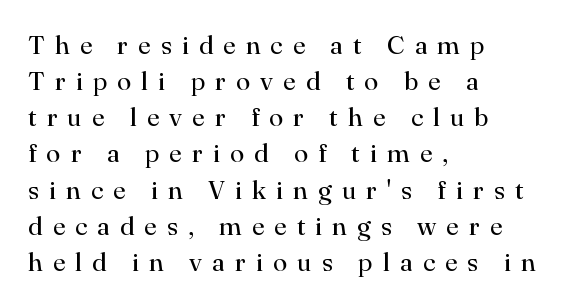
The image shows 26 px text type, upright; set left-aligned, normal line spacing (1.39x), unusually wide letter spacing (+0.39 em), not underlined.
